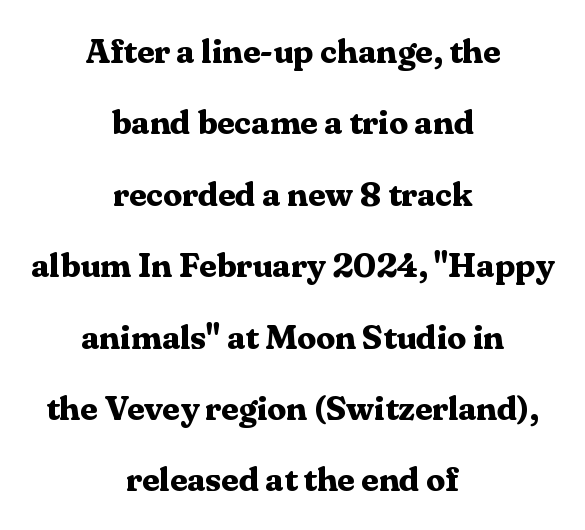
The image shows 34 px bold serif type, upright; set centered, loose line spacing (2.1x), normal letter spacing, not underlined; medium stroke contrast and a medium x-height.
